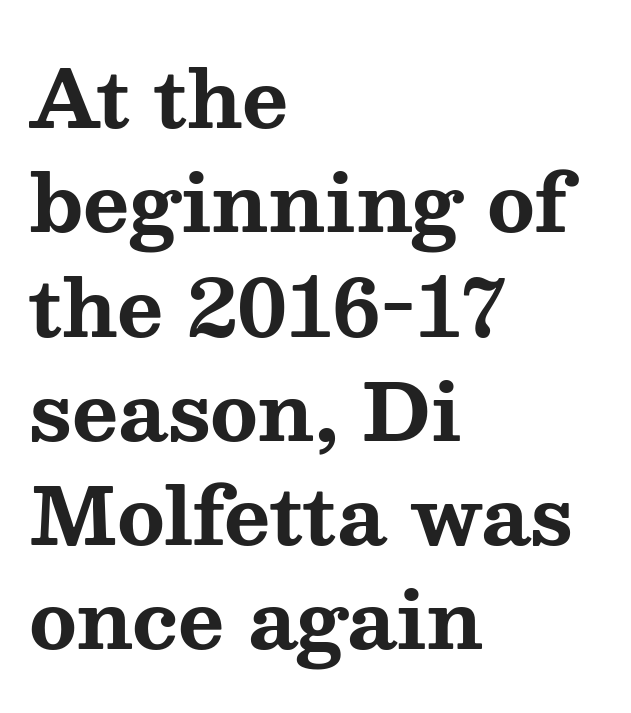
{"serif": "yes", "italic": "no", "bold": "yes", "weight": "bold", "width": "wide", "stroke_contrast": "medium", "x_height": "medium", "monospaced": "no", "underline": "no", "align": "left", "line_spacing": "normal", "line_spacing_ratio": 1.32, "letter_spacing": "normal", "letter_spacing_em": 0.0, "glyph_px": 79}
